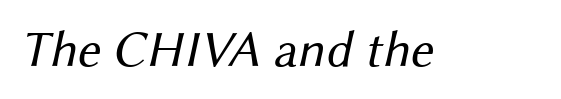
{"serif": "no", "bold": "no", "weight": "regular", "width": "normal", "stroke_contrast": "medium", "x_height": "medium", "monospaced": "no", "underline": "no", "letter_spacing": "normal", "letter_spacing_em": 0.0, "glyph_px": 51}
